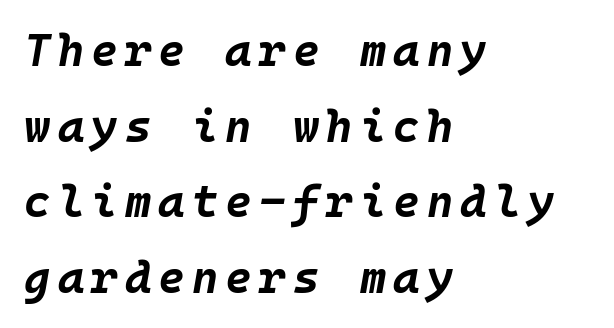
There's an unmistakable incline to the writing here. The lines sit at an ordinary, default distance from one another. Which margin do the lines hug? The left one — the right edge is uneven. On the weight axis this lands at bold, roughly 700. The letters march in equal steps, a hallmark of fixed-pitch type. Quick note: underline off.
